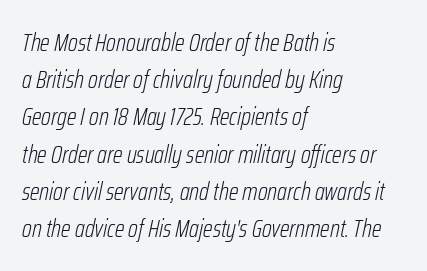
{"italic": "yes", "lean": "right", "slant_degrees": 12, "bold": "no", "underline": "no", "align": "left", "line_spacing": "normal", "line_spacing_ratio": 1.49, "letter_spacing": "normal", "letter_spacing_em": 0.0, "glyph_px": 25}
